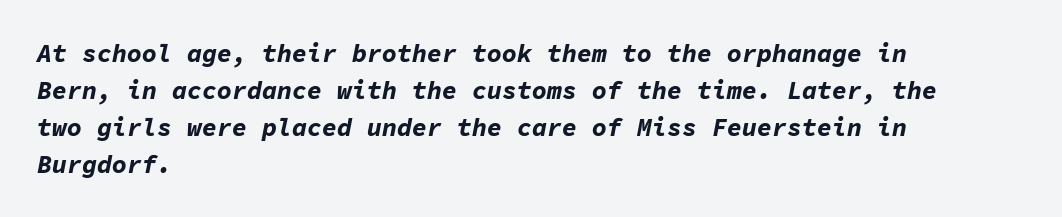
Q: Is the text bold? A: Yes.
Q: Is the text italic (slanted)? A: Yes, it leans right by about 11 degrees.
Q: Is the text underlined? A: No.
Q: How is the paragraph aligned? A: Left-aligned.
Q: Is the spacing between letters normal or unusually wide? A: Normal.
Q: Is the spacing between lines tight, normal or loose? A: Normal.
